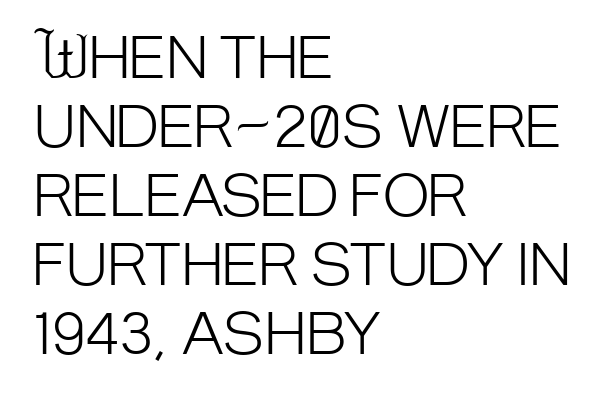
The image shows 56 px light, condensed sans-serif type, upright; set left-aligned, line spacing 1.23x, normal letter spacing, not underlined; low stroke contrast and a large x-height.
